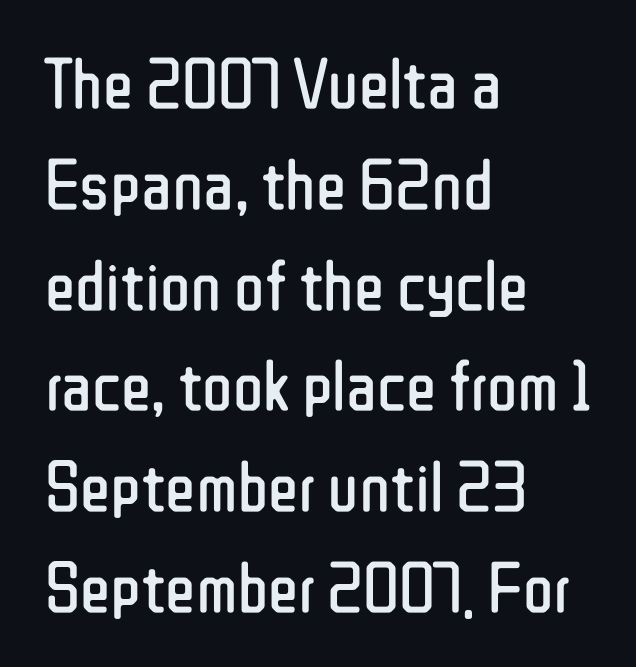
These glyphs show unthickened strokes, regular width or finer. Interline gaps are of average width in this sample. You could not count columns in this text — the font is proportionally spaced. Nope, no serifs anywhere on these letters. The tracking reads as untouched default to a designer's eye.
